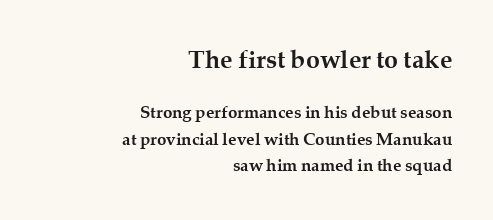
A student would call this right alignment; a typographer would say flush right, rag left. This rendering leaves character spacing at its baseline value. Vertical spacing — default. Ascenders rise straight up at ninety degrees.
